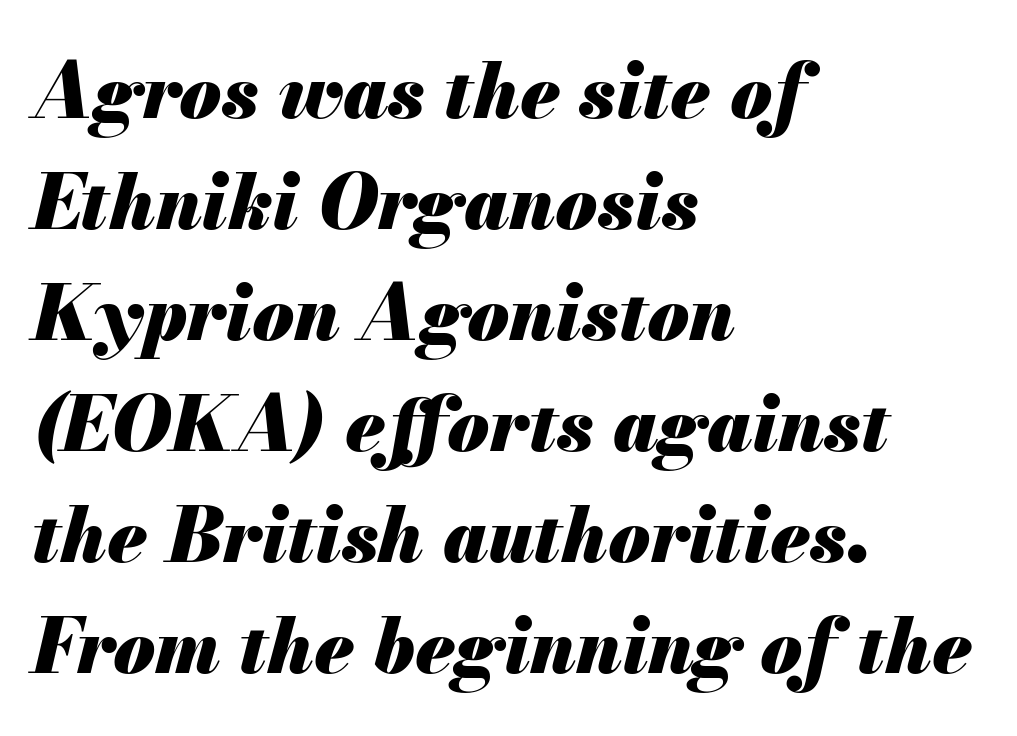
Q: Is the text bold? A: Yes.
Q: Is the text italic (slanted)? A: Yes, it leans right by about 13 degrees.
Q: Is the text underlined? A: No.
Q: How is the paragraph aligned? A: Left-aligned.
Q: Is the spacing between letters normal or unusually wide? A: Normal.
Q: Is the spacing between lines tight, normal or loose? A: Normal.
Q: Width (condensed, normal, or wide)? A: Normal.
Q: Stroke contrast? A: Medium.
Q: x-height? A: Small.
Q: Monospaced? A: No.
